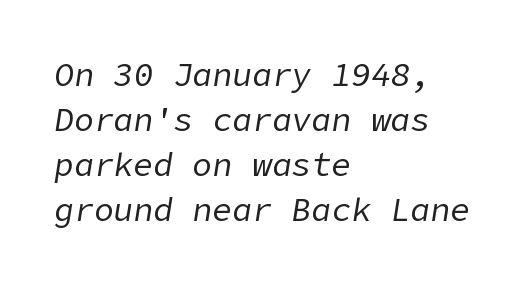
{"italic": "yes", "lean": "right", "slant_degrees": 9, "bold": "no", "weight": "regular", "width": "normal", "stroke_contrast": "low", "x_height": "medium", "underline": "no", "align": "left", "line_spacing": "normal", "line_spacing_ratio": 1.36, "letter_spacing": "normal", "letter_spacing_em": 0.0, "glyph_px": 33}
